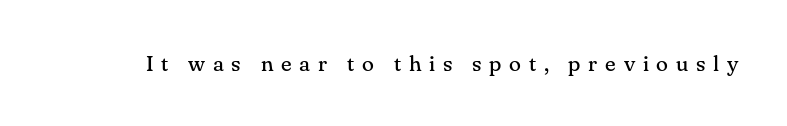
The image shows 22 px text type, upright; set unusually wide letter spacing (+0.35 em), not underlined.
